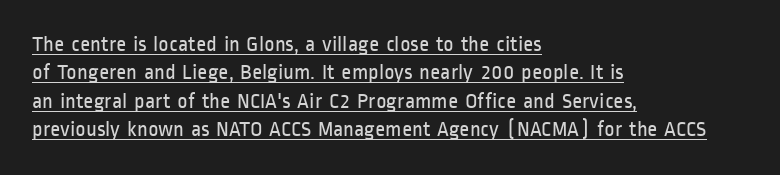
The text block is weighted toward the left margin, trailing off unevenly rightward. Characters follow at the spacing the type designer built in. Heaviness? Minimal to ordinary, like unemphasized prose. The string is rendered with underlining switched on. The axis of the letterforms is exactly vertical. The block of text has a typical density, with ordinary space between rows.
